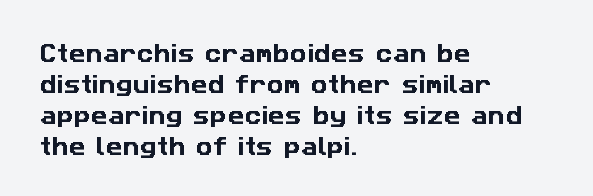
Q: Is the text underlined? A: No.
Q: How is the paragraph aligned? A: Left-aligned.
Q: Is the spacing between letters normal or unusually wide? A: Normal.
Q: Is the spacing between lines tight, normal or loose? A: Normal.
